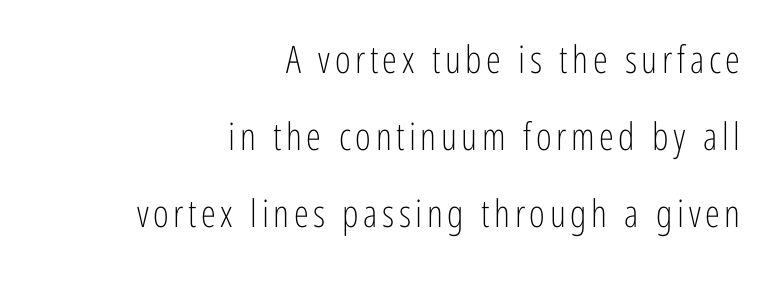
The image shows 38 px light, condensed sans-serif type, upright; set right-aligned, loose line spacing (2.03x), not underlined; low stroke contrast and a medium x-height.
